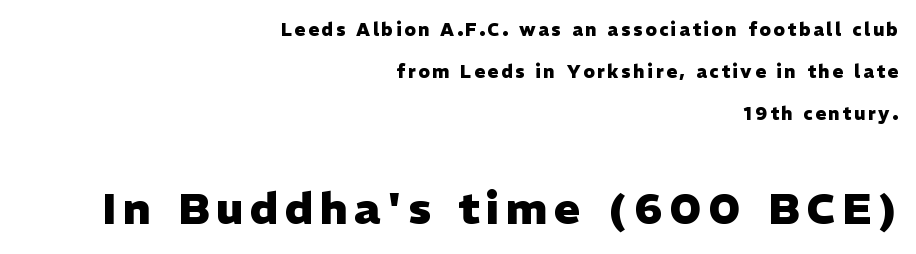
{"serif": "no", "italic": "no", "bold": "yes", "weight": "heavy", "width": "normal", "stroke_contrast": "low", "x_height": "medium", "monospaced": "no", "underline": "no", "align": "right", "line_spacing": "loose", "line_spacing_ratio": 2.34, "larger_block": "second", "size_ratio": 2.44, "glyph_px": 44}
